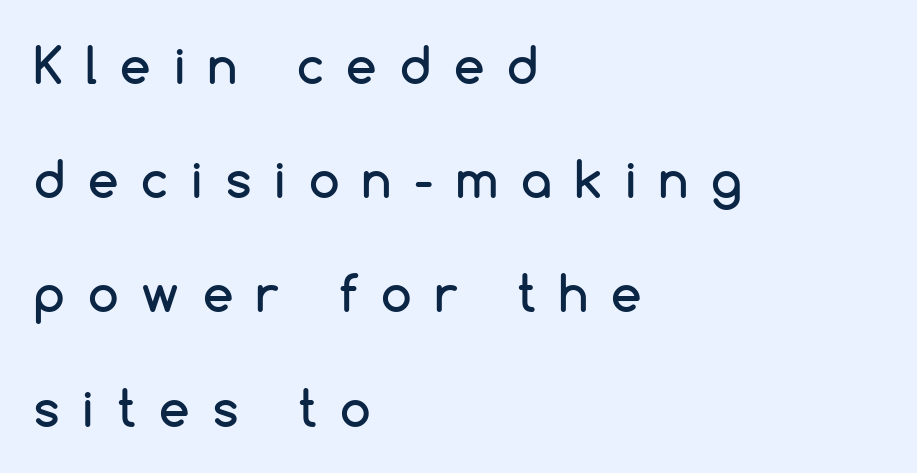
Is the block centered? No — it sits flush against the left margin. Check where the strokes stop: nothing finishes them off — pure sans. Italic? Not at all — the glyphs are vertical. Baseline-to-baseline distance is far greater than the letter height. Lines of text with bare space underneath. This sample has the flowing, uneven cadence of proportional lettering.
